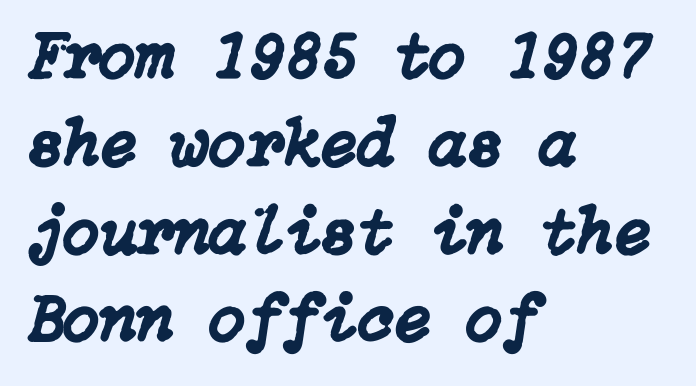
Q: Is the text italic (slanted)? A: Yes, it leans right by about 15 degrees.
Q: Is the text underlined? A: No.
Q: How is the paragraph aligned? A: Left-aligned.
Q: Is the spacing between letters normal or unusually wide? A: Normal.
Q: Is the spacing between lines tight, normal or loose? A: Normal.
Q: Width (condensed, normal, or wide)? A: Normal.
Q: Stroke contrast? A: Low.
Q: x-height? A: Medium.
